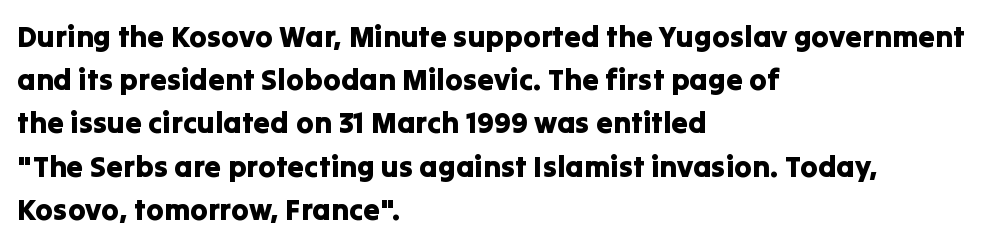
{"serif": "no", "italic": "no", "width": "normal", "stroke_contrast": "low", "x_height": "medium", "monospaced": "no", "underline": "no", "align": "left", "line_spacing": "normal", "line_spacing_ratio": 1.44, "letter_spacing": "normal", "letter_spacing_em": 0.0, "glyph_px": 30}
